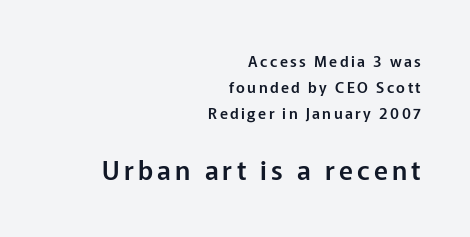
{"italic": "no", "underline": "no", "align": "right", "line_spacing_ratio": 1.75, "larger_block": "second", "size_ratio": 1.73, "glyph_px": 26}
